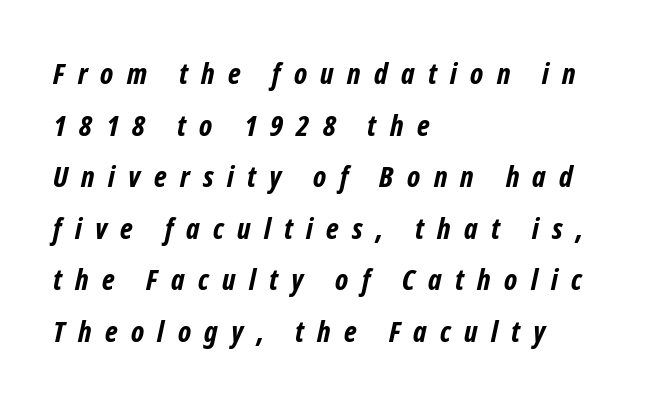
Weight: bold. The line texture is sparse and dotted thanks to wide tracking. Descenders are the only things crossing below the line. Note the varied advance widths — an 'i' is clearly narrower than an 'm'.
